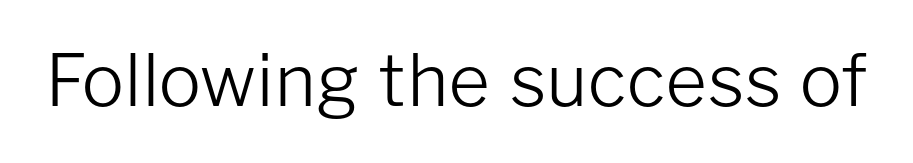
Tall strokes in this sample are plumb rather than angled. Standard letterfit; no display-style spreading of the glyphs. This sample has the flowing, uneven cadence of proportional lettering. Words float on clear page, feet unadorned. Nothing heavy about these letters — not bold at all. Check where the strokes stop: nothing finishes them off — pure sans.
